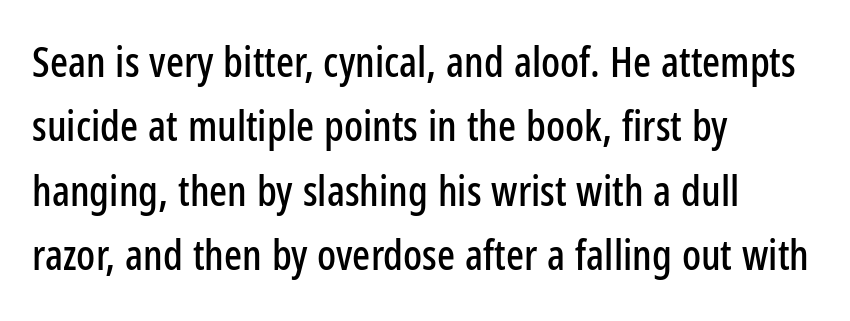
Are there feet on the stems? There aren't — it's a sans. Every stem runs plumb, perpendicular to the baseline. Character widths vary here, with narrow letters taking less room than wide ones. The block of text has a typical density, with ordinary space between rows. The rendering anchors every line to the left-hand side.
